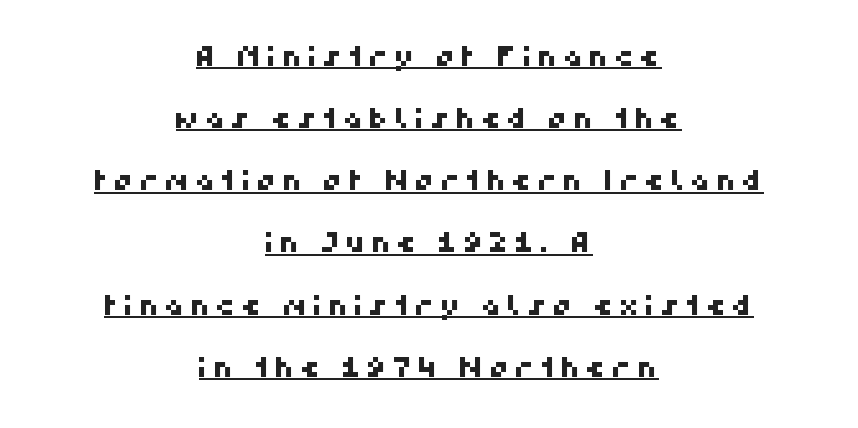
{"serif": "no", "width": "normal", "stroke_contrast": "high", "x_height": "medium", "monospaced": "no", "underline": "yes", "align": "center", "line_spacing": "loose", "line_spacing_ratio": 2.22, "glyph_px": 28}
